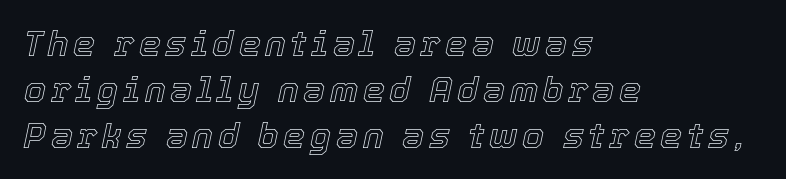
The image shows 35 px text type, italic (leaning right); set left-aligned, normal line spacing (1.31x), not underlined; a medium x-height.
